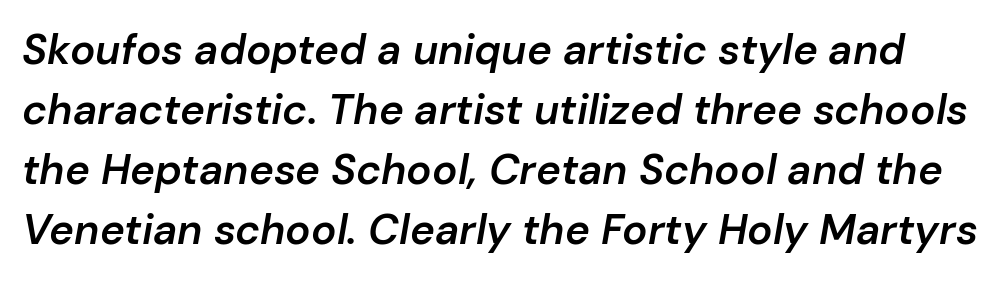
{"italic": "yes", "lean": "right", "slant_degrees": 10, "bold": "semi", "weight": "semibold", "width": "normal", "stroke_contrast": "low", "x_height": "medium", "monospaced": "no", "underline": "no", "line_spacing": "normal", "line_spacing_ratio": 1.43, "letter_spacing": "normal", "letter_spacing_em": 0.0, "glyph_px": 42}
